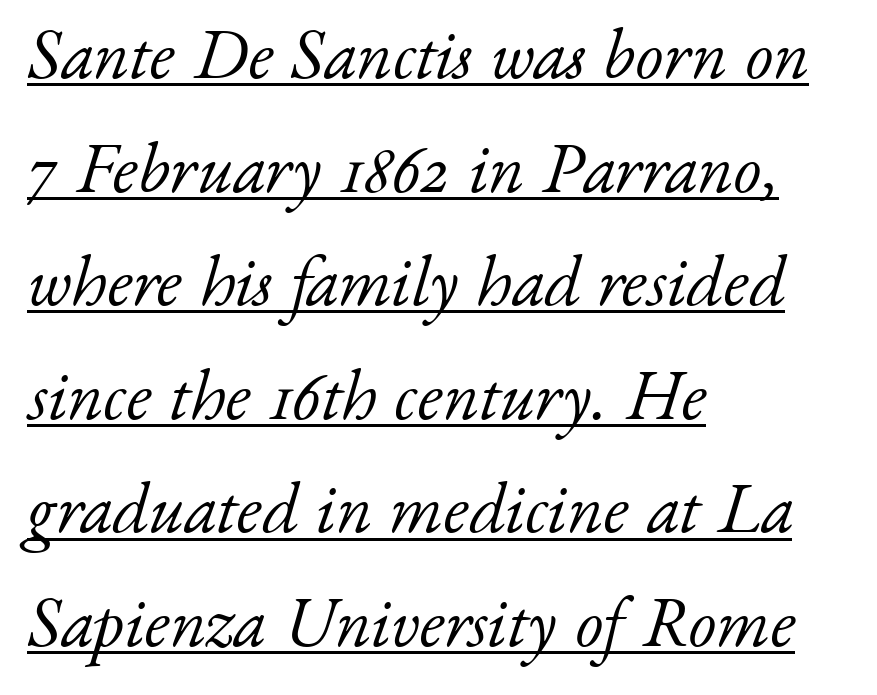
The typeface has the unassuming heft of standard copy or less. Regarding leading, the lines here are spaced in the standard way. Layout note: lines flush left. Do the characters align in a grid? No, the font is proportional. Underline: present.
